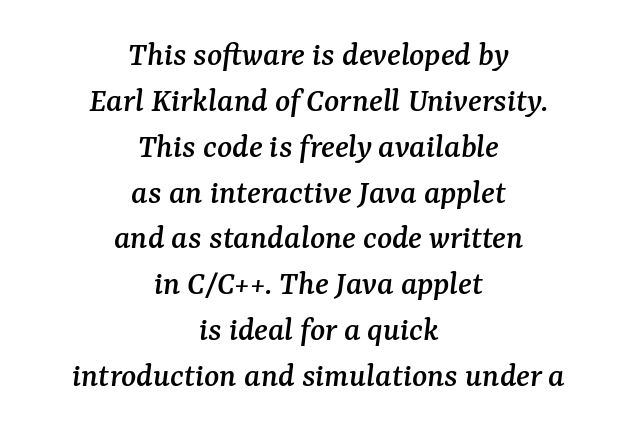
Slanted lettering throughout. These lines are centered, leaving both edges ragged. The letters advance in unequal steps, a hallmark of proportional type. Regarding serifs, this sample has them. Does extra space separate the letters? No, they use regular spacing. Honestly, there is no underline to notice here at all.
